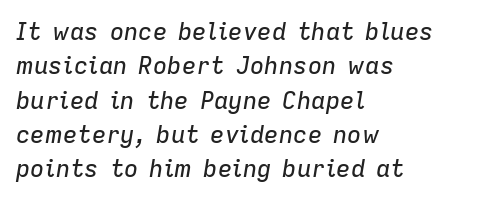
Successive baselines arrive at the customary interval. Inter-character spacing is left at the font's built-in metrics. This sample uses an oblique cut, with every glyph tilted off the vertical. Descender tails drop into unmarked territory. Layout note: lines flush left.
